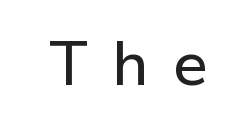
The image shows 62 px sans-serif type, upright; set unusually wide letter spacing (+0.39 em), not underlined; low stroke contrast and a medium x-height.
